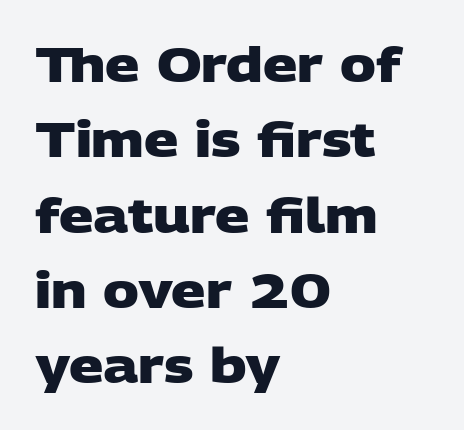
Q: Is the text bold? A: Yes.
Q: Is the typeface a serif or a sans-serif typeface? A: Sans-serif.
Q: Is the text underlined? A: No.
Q: How is the paragraph aligned? A: Left-aligned.
Q: Is the spacing between letters normal or unusually wide? A: Normal.
Q: Is the spacing between lines tight, normal or loose? A: Normal.
Q: Width (condensed, normal, or wide)? A: Wide.
Q: Stroke contrast? A: Low.
Q: x-height? A: Large.
Q: Monospaced? A: No.
